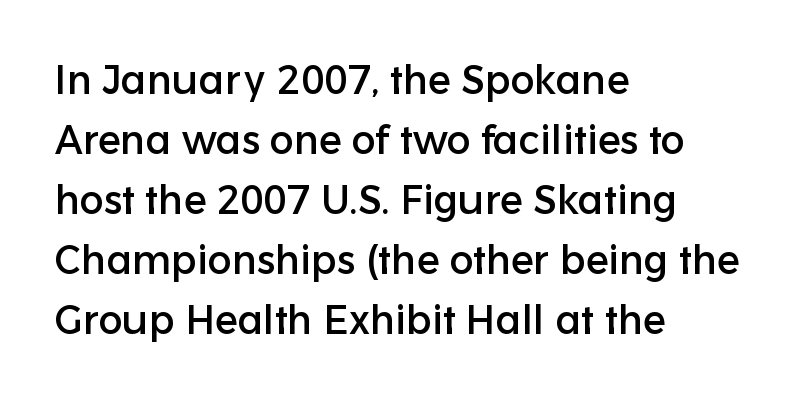
Interline gaps are of average width in this sample. Italic? Not at all — the glyphs are vertical. Each row of text sits above clean, open space. Tracking here is standard; glyphs follow each other at the usual distance. This sample uses a sans-serif face. Looks like regular typesetting: each glyph gets only the width it needs.
